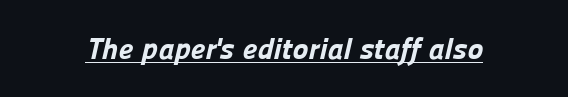
{"serif": "no", "bold": "yes", "weight": "bold", "width": "normal", "stroke_contrast": "low", "x_height": "medium", "monospaced": "no", "underline": "yes", "letter_spacing": "normal", "letter_spacing_em": 0.0, "glyph_px": 30}
